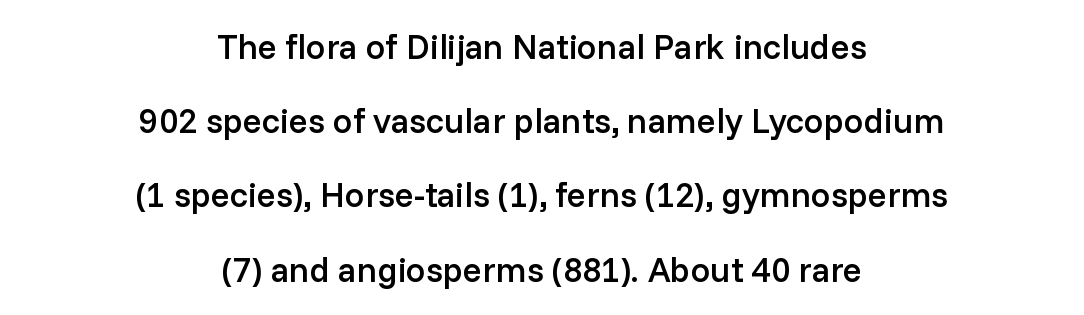
Note the varied advance widths — an 'i' is clearly narrower than an 'm'. A semibold gives these letters moderate extra thickness, short of bold. Quick note: interline space is abundant. Students, note that the glyphs here touch the page at normal intervals.
